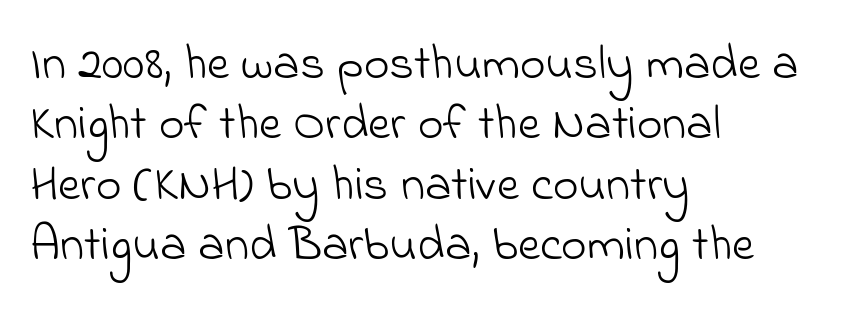
Q: Is the text bold? A: No.
Q: Is the typeface a serif or a sans-serif typeface? A: Sans-serif.
Q: Is the text underlined? A: No.
Q: How is the paragraph aligned? A: Left-aligned.
Q: Is the spacing between letters normal or unusually wide? A: Normal.
Q: Width (condensed, normal, or wide)? A: Normal.
Q: Stroke contrast? A: Low.
Q: x-height? A: Small.
Q: Monospaced? A: No.
